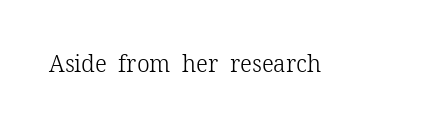
The type is set solid horizontally, with unmodified tracking. Words float on clear page, feet unadorned. A quiet, ordinary-to-light weight characterises the typeface. The type sits square on the baseline with zero lean.
